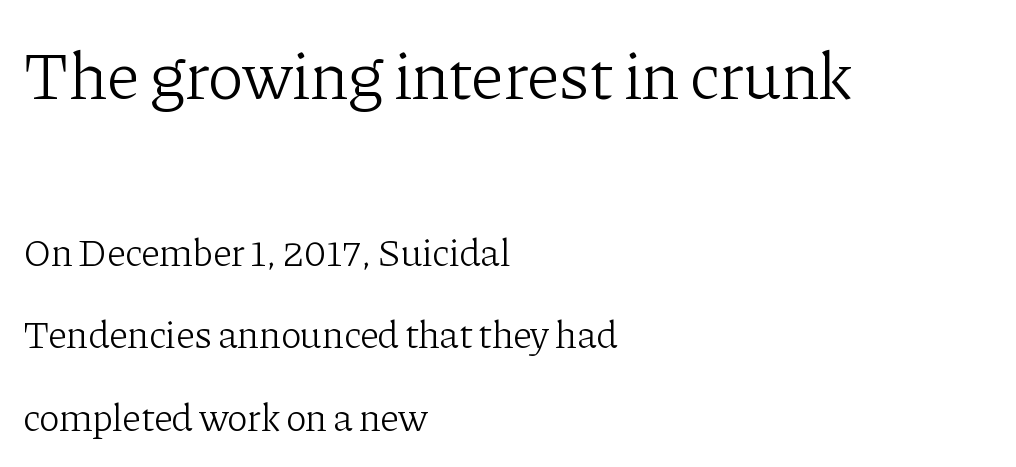
{"serif": "yes", "italic": "no", "bold": "no", "weight": "light", "width": "normal", "stroke_contrast": "low", "x_height": "medium", "monospaced": "no", "underline": "no", "align": "left", "line_spacing": "loose", "line_spacing_ratio": 2.12, "letter_spacing": "normal", "letter_spacing_em": 0.0, "larger_block": "first", "size_ratio": 1.74, "glyph_px": 68}
